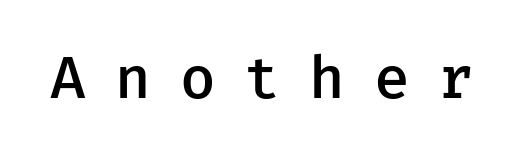
The zone under the glyphs is completely vacant. A typesetter would call this monospace, since all characters share one set width. This is the in-between weight designers call semibold or demi. The horizontal fit of the characters is loose and conspicuously gappy. When letters stand straight like this, we call the style roman or upright.
